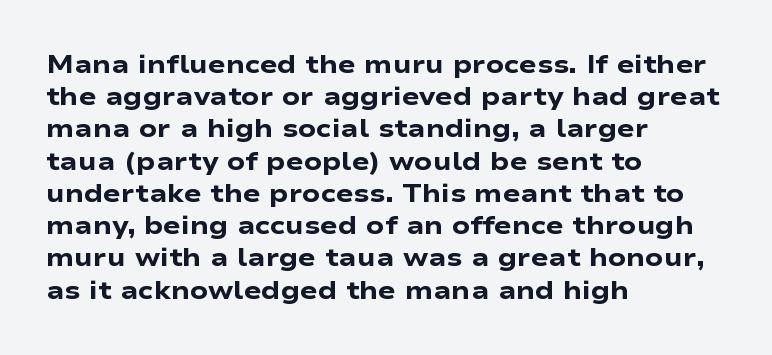
{"italic": "no", "bold": "yes", "underline": "no", "align": "left", "line_spacing_ratio": 1.24, "letter_spacing": "normal", "letter_spacing_em": 0.0, "glyph_px": 26}
